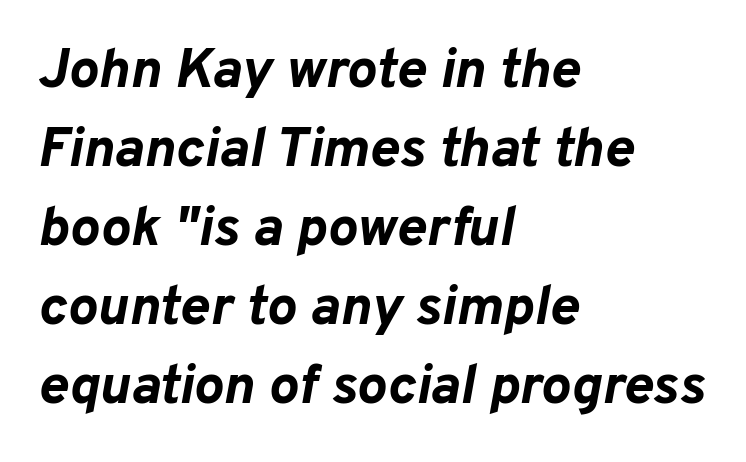
Descenders are the only things crossing below the line. Honestly, the letter spacing is just normal — you wouldn't notice it. The letters are slanted; this is an italic face. If you drew a ruler down the left edge, every line would touch it.
